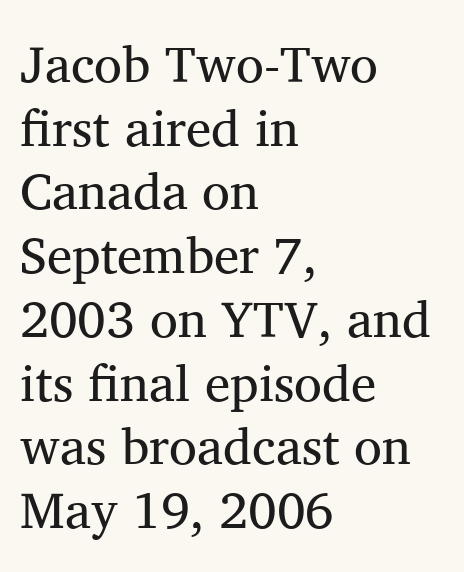
{"serif": "yes", "italic": "no", "bold": "no", "weight": "regular", "width": "normal", "stroke_contrast": "medium", "x_height": "medium", "monospaced": "no", "underline": "no", "align": "left", "line_spacing": "normal", "line_spacing_ratio": 1.25, "letter_spacing": "normal", "letter_spacing_em": 0.0, "glyph_px": 51}
